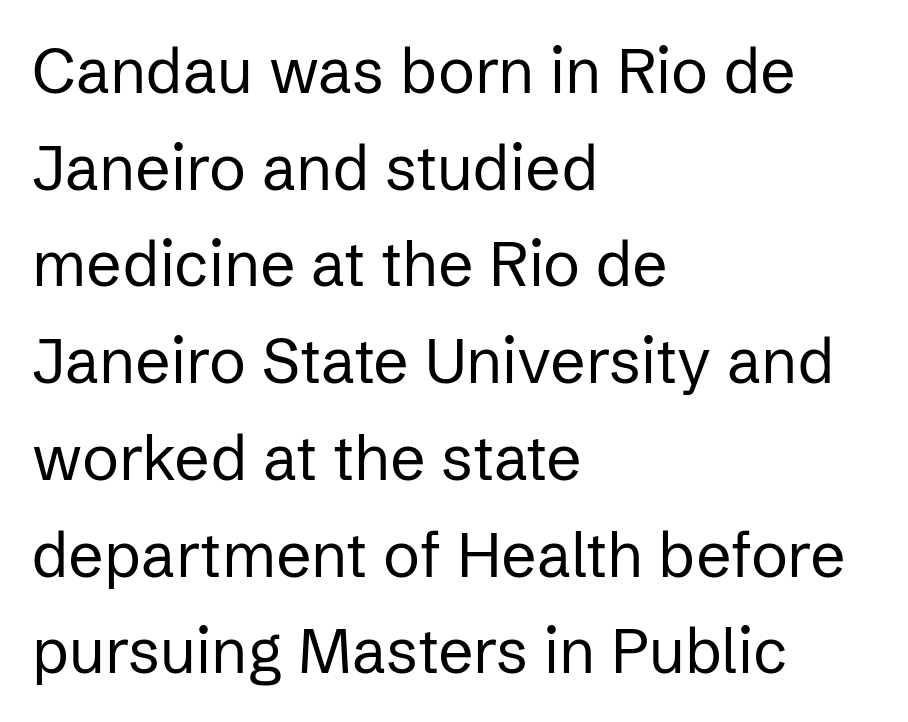
Q: Is the text bold? A: No.
Q: Is the text italic (slanted)? A: No, it is upright.
Q: Is the typeface a serif or a sans-serif typeface? A: Sans-serif.
Q: Is the text underlined? A: No.
Q: How is the paragraph aligned? A: Left-aligned.
Q: Is the spacing between letters normal or unusually wide? A: Normal.
Q: Is the spacing between lines tight, normal or loose? A: Normal.
Q: Width (condensed, normal, or wide)? A: Normal.
Q: Stroke contrast? A: Low.
Q: x-height? A: Medium.
Q: Monospaced? A: No.
